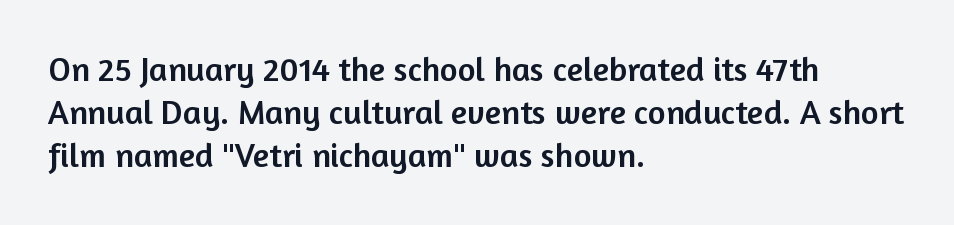
The image shows 34 px sans-serif type, upright; set left-aligned, normal line spacing (1.27x), normal letter spacing, not underlined; low stroke contrast and a medium x-height.
